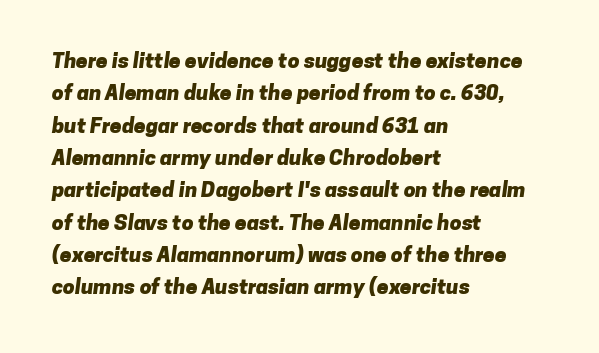
The image shows 21 px bold type; set left-aligned, normal line spacing (1.54x), normal letter spacing, not underlined.
